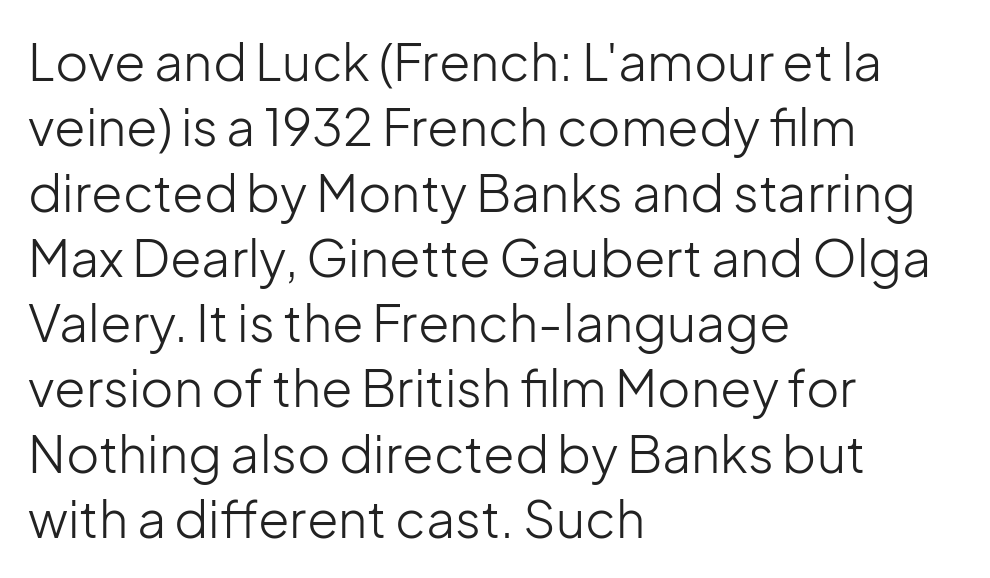
Q: Is the text bold? A: No.
Q: Is the text italic (slanted)? A: No, it is upright.
Q: Is the typeface a serif or a sans-serif typeface? A: Sans-serif.
Q: Is the text underlined? A: No.
Q: How is the paragraph aligned? A: Left-aligned.
Q: Is the spacing between letters normal or unusually wide? A: Normal.
Q: Is the spacing between lines tight, normal or loose? A: Normal.
Q: Width (condensed, normal, or wide)? A: Normal.
Q: Stroke contrast? A: Low.
Q: x-height? A: Medium.
Q: Monospaced? A: No.
